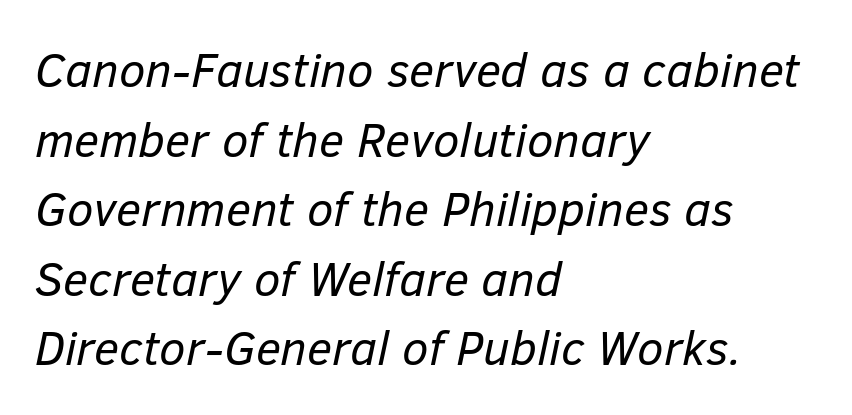
Only glyphs here, with clear space below each row. This is oblique type, the kind used for emphasis or titles. On a weight scale, this lands at 450 or below. The line texture is even and compact thanks to regular tracking. The face used here is proportionally spaced, like ordinary book or web type.
